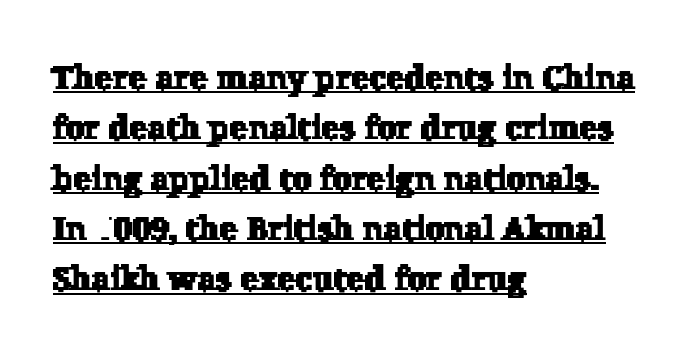
Underlining? Definitely there. Caption: multi-line text, flush left, ragged right. Nothing unusual about the tracking: characters are spaced as the font intends. Font category for this specimen: serif. This sample keeps an unexceptional amount of space between lines. Each letter keeps its own natural width here, so spacing adapts to shape.
